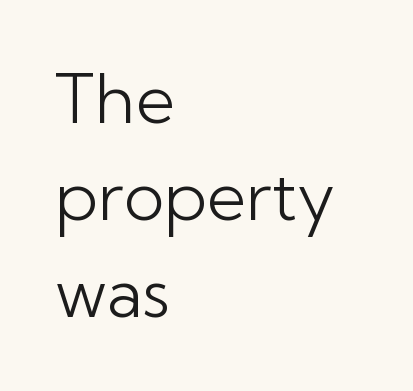
{"serif": "no", "italic": "no", "bold": "no", "weight": "light", "width": "normal", "stroke_contrast": "low", "x_height": "medium", "monospaced": "no", "underline": "no", "align": "left", "line_spacing": "normal", "line_spacing_ratio": 1.43, "letter_spacing": "normal", "letter_spacing_em": 0.0, "glyph_px": 68}
